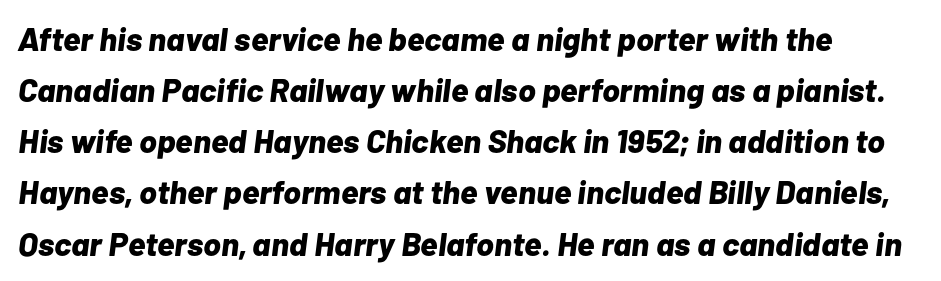
Q: Is the text bold? A: Yes.
Q: Is the text italic (slanted)? A: Yes, it leans right by about 7 degrees.
Q: Is the text underlined? A: No.
Q: Is the spacing between letters normal or unusually wide? A: Normal.
Q: Is the spacing between lines tight, normal or loose? A: Normal.
Q: Width (condensed, normal, or wide)? A: Normal.
Q: Stroke contrast? A: Low.
Q: x-height? A: Medium.
Q: Monospaced? A: No.
